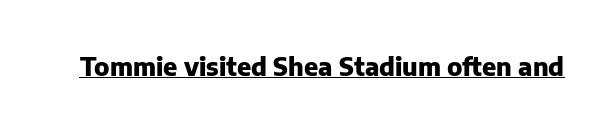
The face used here appears with an underline applied. Nope, not italic — everything's standing straight. This is heavy type, rendered in bold. Nobody touched the tracking dial on this one.
